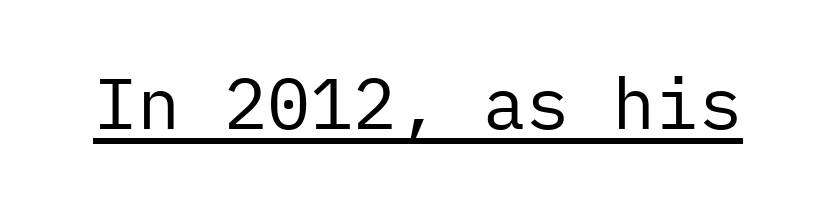
Q: Is the text bold? A: No.
Q: Is the text italic (slanted)? A: No, it is upright.
Q: Is the typeface a serif or a sans-serif typeface? A: Sans-serif.
Q: Is the text underlined? A: Yes.
Q: Is the spacing between letters normal or unusually wide? A: Normal.
Q: Width (condensed, normal, or wide)? A: Normal.
Q: Stroke contrast? A: Low.
Q: x-height? A: Medium.
